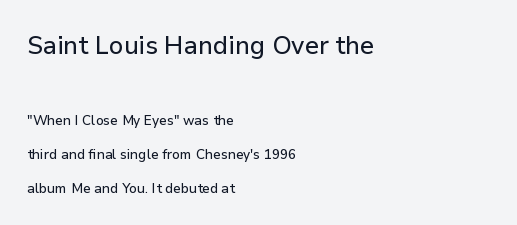
The image shows 26 px text type, upright; set left-aligned, loose line spacing (2.41x), normal letter spacing, not underlined; the first (top) block is 1.86x larger.
